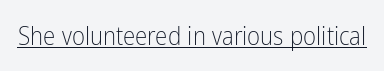
The image shows 25 px text type, upright; set normal letter spacing, underlined.
